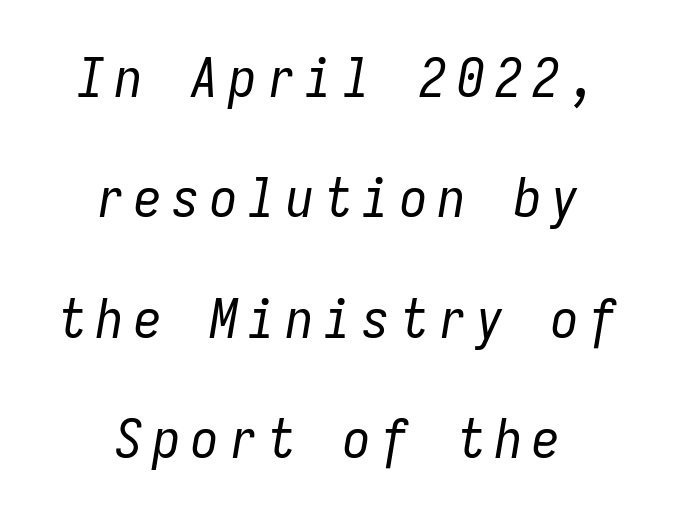
Q: Is the text bold? A: No.
Q: Is the text italic (slanted)? A: Yes, it leans right by about 9 degrees.
Q: Is the text underlined? A: No.
Q: How is the paragraph aligned? A: Centered.
Q: Is the spacing between lines tight, normal or loose? A: Loose.
Q: Width (condensed, normal, or wide)? A: Condensed.
Q: Stroke contrast? A: Low.
Q: x-height? A: Medium.
Q: Monospaced? A: Yes.
